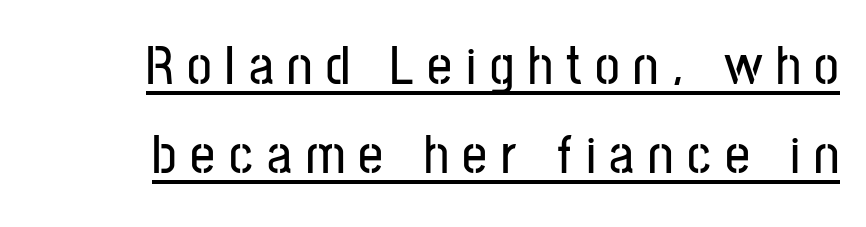
{"serif": "no", "italic": "no", "width": "condensed", "stroke_contrast": "low", "x_height": "medium", "monospaced": "no", "underline": "yes", "line_spacing": "normal", "line_spacing_ratio": 1.62, "letter_spacing": "wide", "letter_spacing_em": 0.25, "glyph_px": 55}
